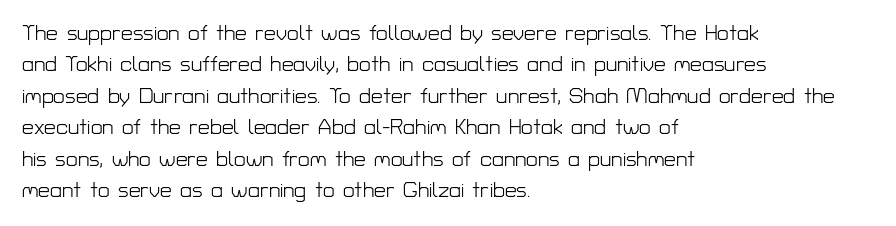
Each row of text sits above clean, open space. Italic? Not at all — the glyphs are vertical. Typeset ragged right — the left edge is the straight one. Each word holds together tightly as a unit, with standard inter-letter gaps. Interline gaps are of average width in this sample.
